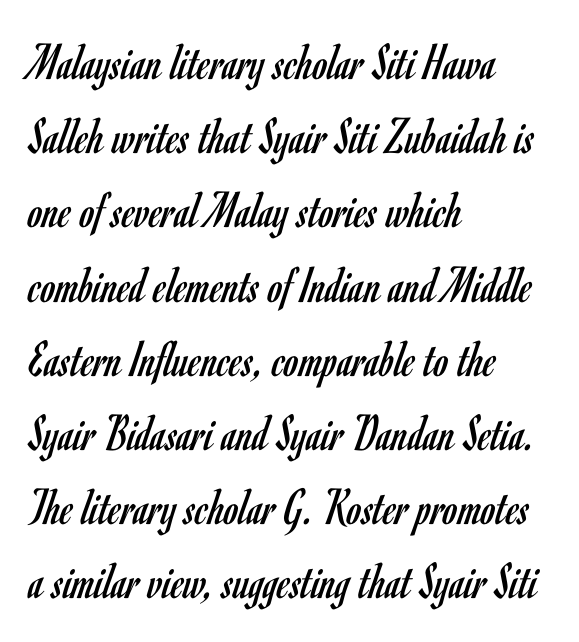
Weight: regular or lighter. Think of a printed novel: that variable character pitch is what you see here. This rendering employs a face without finishing strokes, i.e., a sans-serif. Is the letter spacing exaggerated? No — it looks like the ordinary default. Check under the words: just untouched page.
